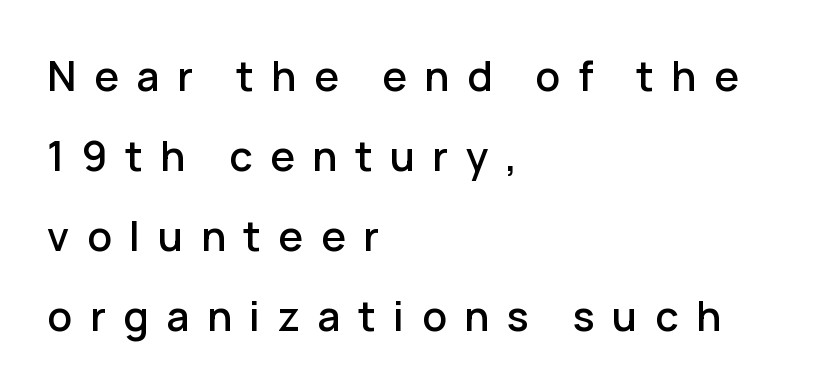
{"serif": "no", "italic": "no", "width": "normal", "stroke_contrast": "low", "x_height": "medium", "monospaced": "no", "underline": "no", "align": "left", "line_spacing": "loose", "line_spacing_ratio": 1.95, "letter_spacing": "wide", "letter_spacing_em": 0.43, "glyph_px": 41}
